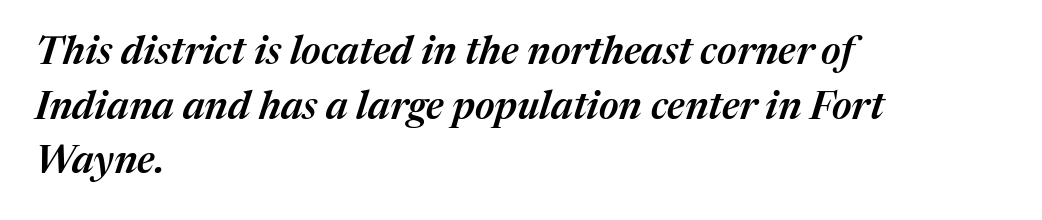
The image shows 39 px semibold type, italic (leaning right); set left-aligned, normal line spacing (1.4x), normal letter spacing, not underlined; medium stroke contrast and a medium x-height.
